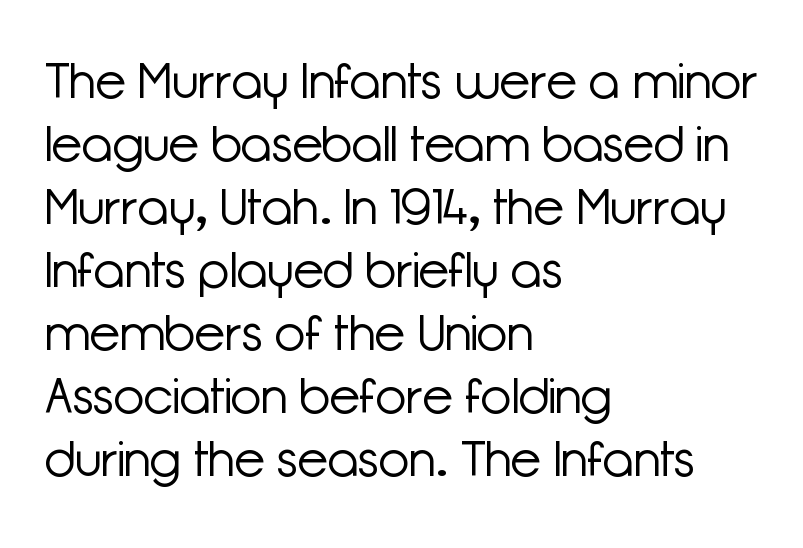
Weight: not bold — regular or lighter. The passage shown is typeset with a sans-serif family. Reading down the column, the eye jumps a familiar distance to each next line. Underline: absent. The typesetter chose a ragged-right arrangement here. These lines are rendered in a variable-pitch font.
